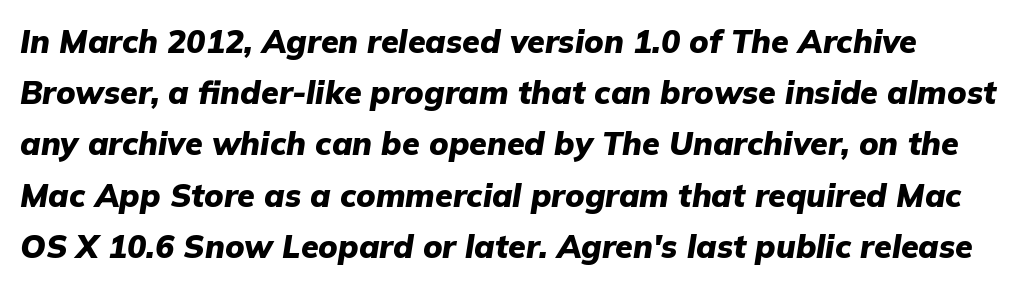
Q: Is the text bold? A: Yes.
Q: Is the text italic (slanted)? A: Yes, it leans right by about 9 degrees.
Q: Is the text underlined? A: No.
Q: Is the spacing between letters normal or unusually wide? A: Normal.
Q: Is the spacing between lines tight, normal or loose? A: Normal.
Q: Width (condensed, normal, or wide)? A: Normal.
Q: Stroke contrast? A: Low.
Q: x-height? A: Medium.
Q: Monospaced? A: No.
